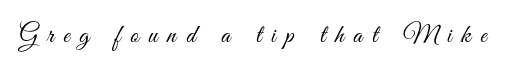
Q: Is the text bold? A: No.
Q: Is the text italic (slanted)? A: Yes.
Q: Is the text underlined? A: No.
Q: Is the spacing between letters normal or unusually wide? A: Unusually wide.
